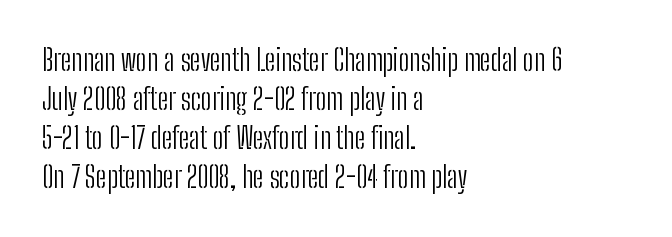
Q: Is the text bold? A: No.
Q: Is the text italic (slanted)? A: No, it is upright.
Q: Is the typeface a serif or a sans-serif typeface? A: Sans-serif.
Q: Is the text underlined? A: No.
Q: How is the paragraph aligned? A: Left-aligned.
Q: Is the spacing between letters normal or unusually wide? A: Normal.
Q: Is the spacing between lines tight, normal or loose? A: Normal.
Q: Width (condensed, normal, or wide)? A: Condensed.
Q: Stroke contrast? A: Low.
Q: x-height? A: Medium.
Q: Monospaced? A: No.
